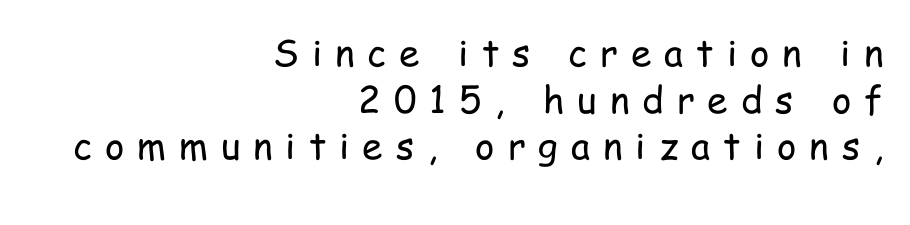
The image shows 37 px regular-weight, condensed sans-serif type, upright; set right-aligned, normal line spacing (1.26x), unusually wide letter spacing (+0.35 em), not underlined; low stroke contrast and a medium x-height.
